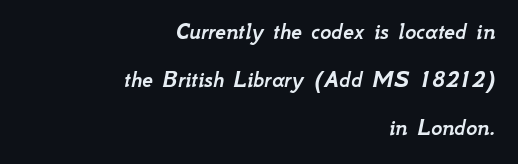
Visually the block forms a straight wall on the right and a jagged coastline on the left. Leading is clearly above the norm, producing a sparse column. The strip under each line holds only bare page. The font's italic variant was chosen for this text. The type is set solid horizontally, with unmodified tracking.
